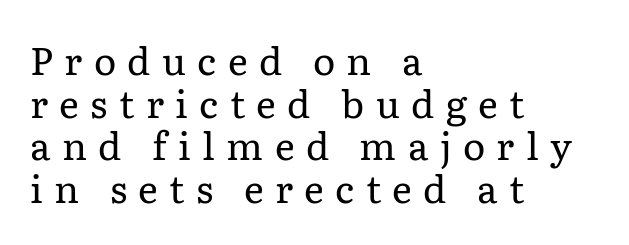
{"serif": "yes", "italic": "no", "bold": "no", "weight": "regular", "width": "normal", "stroke_contrast": "low", "x_height": "medium", "monospaced": "no", "underline": "no", "align": "left", "line_spacing": "tight", "line_spacing_ratio": 1.12, "letter_spacing": "wide", "letter_spacing_em": 0.3, "glyph_px": 38}
